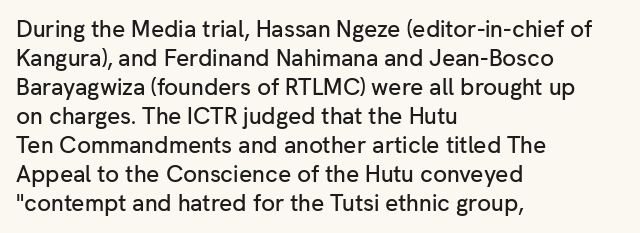
Posture: straight, roman, zero tilt. The passage shown is not underscored anywhere. The rendering anchors every line to the left-hand side. The gaps between neighbouring characters are ordinary and unremarkable.
